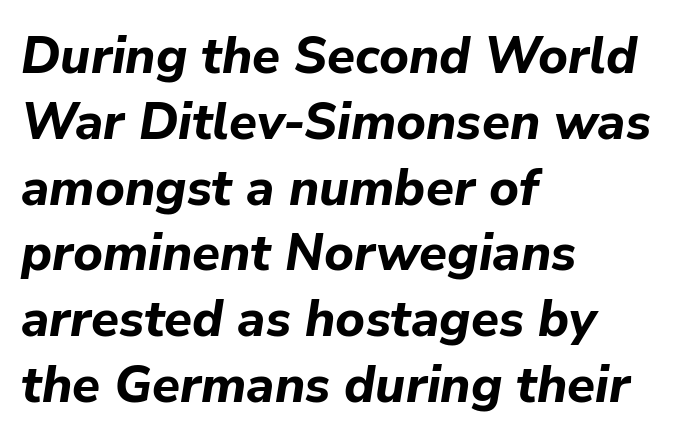
The image shows 51 px bold type, italic (leaning right); set left-aligned, normal line spacing (1.29x), normal letter spacing, not underlined; low stroke contrast and a medium x-height.
